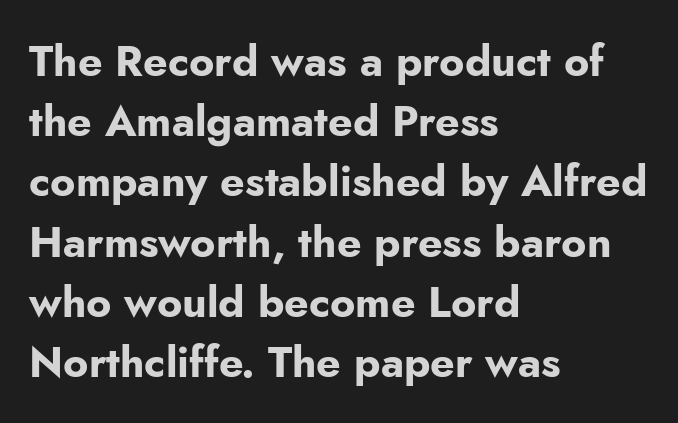
The image shows 43 px bold sans-serif type, upright; set left-aligned, normal line spacing (1.4x), normal letter spacing, not underlined; low stroke contrast and a small x-height.
